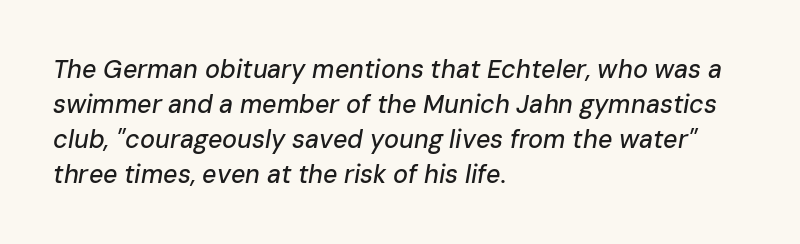
{"italic": "yes", "lean": "right", "slant_degrees": 10, "underline": "no", "align": "left", "line_spacing": "normal", "line_spacing_ratio": 1.4, "letter_spacing": "normal", "letter_spacing_em": 0.0, "glyph_px": 25}
